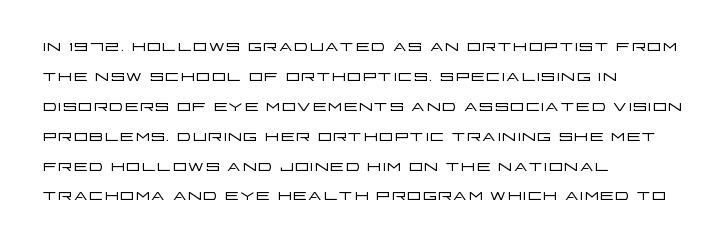
{"italic": "no", "bold": "no", "underline": "no", "align": "left", "line_spacing": "normal", "line_spacing_ratio": 1.3, "letter_spacing": "normal", "letter_spacing_em": 0.0, "glyph_px": 23}
